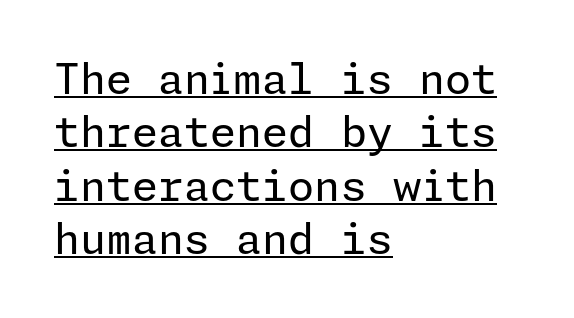
Q: Is the text bold? A: No.
Q: Is the text italic (slanted)? A: No, it is upright.
Q: Is the typeface a serif or a sans-serif typeface? A: Sans-serif.
Q: Is the text underlined? A: Yes.
Q: How is the paragraph aligned? A: Left-aligned.
Q: Is the spacing between letters normal or unusually wide? A: Normal.
Q: Is the spacing between lines tight, normal or loose? A: Normal.
Q: Width (condensed, normal, or wide)? A: Normal.
Q: Stroke contrast? A: Low.
Q: x-height? A: Medium.
